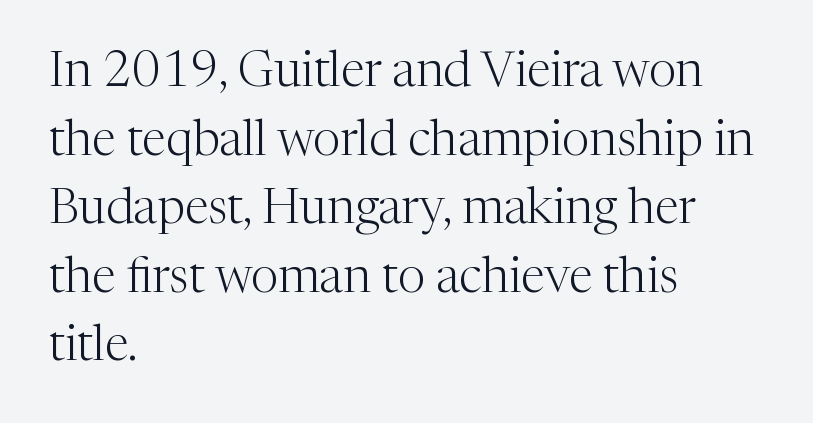
The image shows 49 px light serif type, upright; set left-aligned, normal line spacing (1.4x), normal letter spacing, not underlined; medium stroke contrast and a medium x-height.
